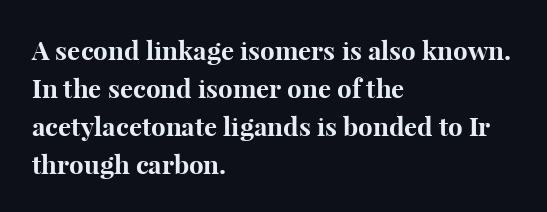
Horizontal alignment here is leftward, the default for most running prose. Nothing unusual about the tracking: characters are spaced as the font intends. Students, observe: this is what conventionally led text looks like. Does the lettering tilt? It doesn't — this is upright.
